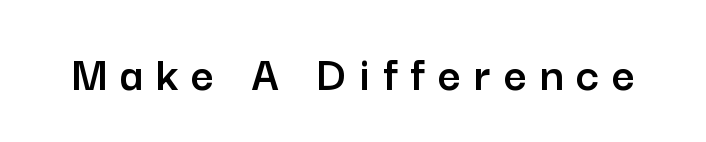
{"serif": "no", "italic": "no", "width": "normal", "stroke_contrast": "low", "x_height": "medium", "monospaced": "no", "underline": "no", "letter_spacing": "wide", "letter_spacing_em": 0.26, "glyph_px": 50}
